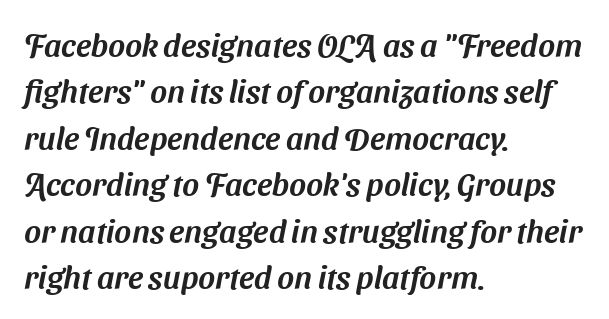
{"serif": "no", "width": "normal", "stroke_contrast": "medium", "x_height": "medium", "monospaced": "no", "underline": "no", "align": "left", "line_spacing": "normal", "line_spacing_ratio": 1.45, "letter_spacing": "normal", "letter_spacing_em": 0.0, "glyph_px": 32}
